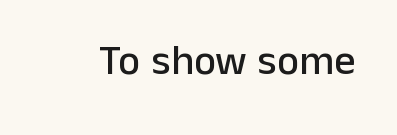
Is there any slant? The stems are plumb. Default kerning and tracking; the words read as compact shapes. Think of a printed novel: that variable character pitch is what you see here. You can tell from the bare stems that sans-serif type was used. Descenders are the only things crossing below the line.
